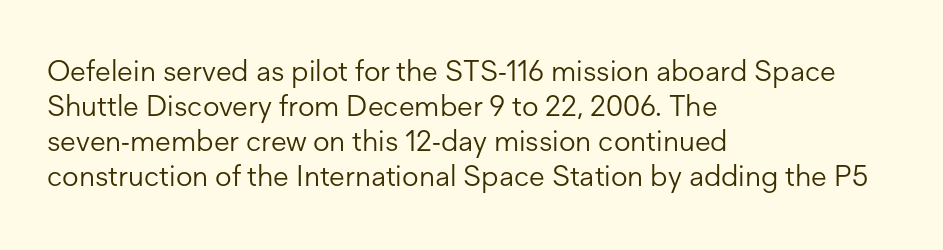
Q: Is the text bold? A: No.
Q: Is the text italic (slanted)? A: No, it is upright.
Q: Is the typeface a serif or a sans-serif typeface? A: Sans-serif.
Q: Is the text underlined? A: No.
Q: How is the paragraph aligned? A: Left-aligned.
Q: Is the spacing between letters normal or unusually wide? A: Normal.
Q: Width (condensed, normal, or wide)? A: Normal.
Q: Stroke contrast? A: Low.
Q: x-height? A: Medium.
Q: Monospaced? A: No.
